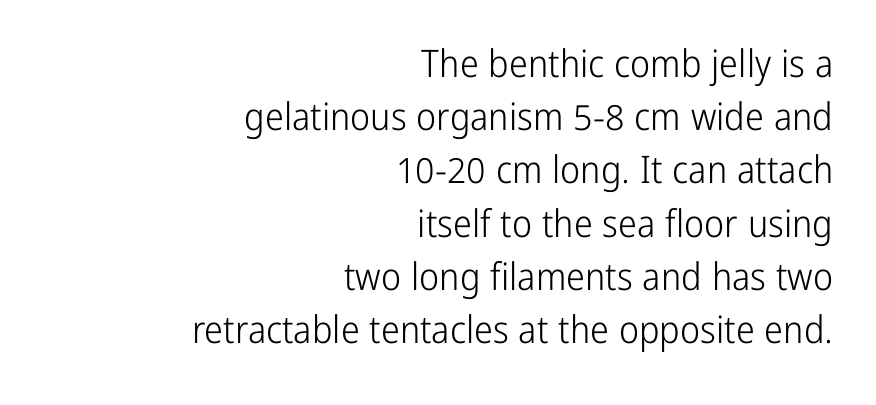
The image shows 38 px light, condensed sans-serif type, upright; set right-aligned, normal line spacing (1.4x), normal letter spacing, not underlined; low stroke contrast and a medium x-height.
